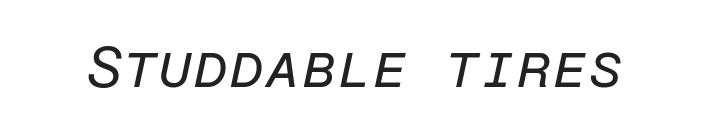
{"italic": "yes", "lean": "right", "slant_degrees": 12, "bold": "no", "weight": "regular", "width": "normal", "stroke_contrast": "low", "x_height": "medium", "monospaced": "yes", "underline": "no", "letter_spacing": "normal", "letter_spacing_em": 0.0, "glyph_px": 58}
